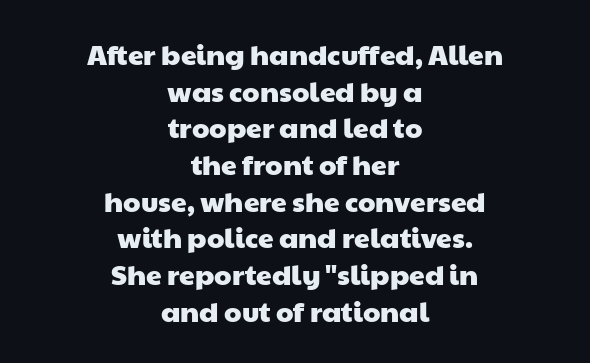
{"serif": "no", "width": "wide", "stroke_contrast": "low", "x_height": "medium", "monospaced": "no", "underline": "no", "align": "center", "line_spacing": "normal", "line_spacing_ratio": 1.31, "letter_spacing": "normal", "letter_spacing_em": 0.0, "glyph_px": 28}
